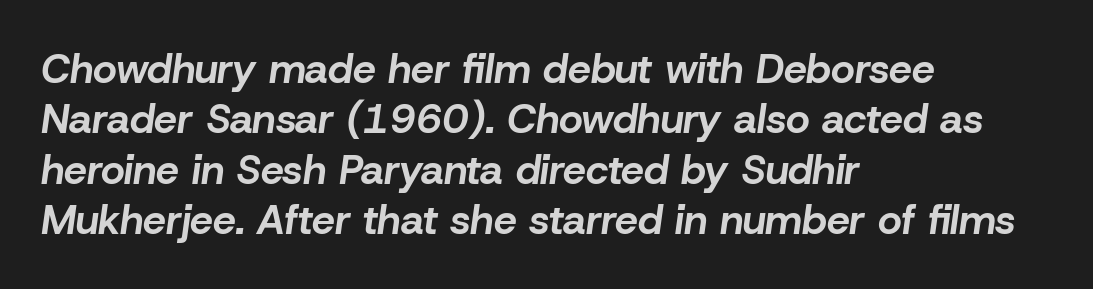
{"italic": "yes", "lean": "right", "slant_degrees": 8, "bold": "yes", "weight": "bold", "width": "normal", "stroke_contrast": "low", "x_height": "medium", "monospaced": "no", "underline": "no", "align": "left", "line_spacing_ratio": 1.23, "letter_spacing": "normal", "letter_spacing_em": 0.0, "glyph_px": 41}
